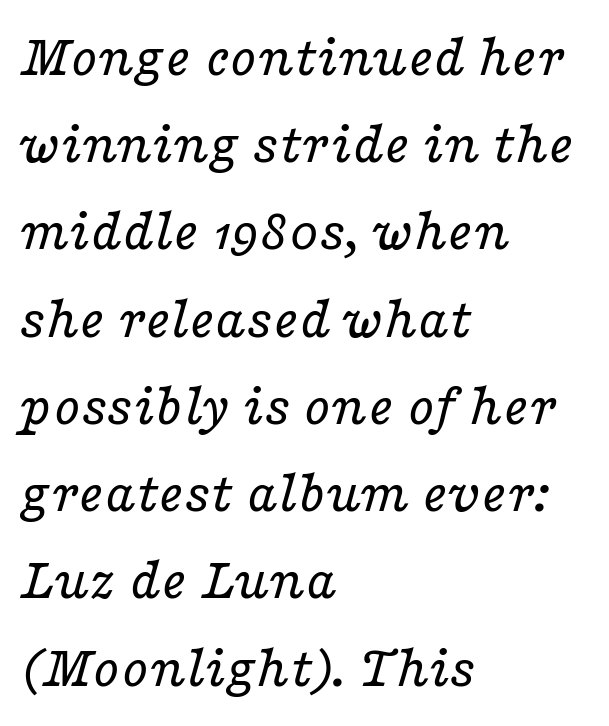
{"serif": "yes", "italic": "yes", "lean": "right", "slant_degrees": 16, "bold": "no", "weight": "regular", "width": "wide", "stroke_contrast": "low", "x_height": "medium", "monospaced": "no", "underline": "no", "align": "left", "line_spacing": "normal", "line_spacing_ratio": 1.43, "letter_spacing": "normal", "letter_spacing_em": 0.0, "glyph_px": 61}
